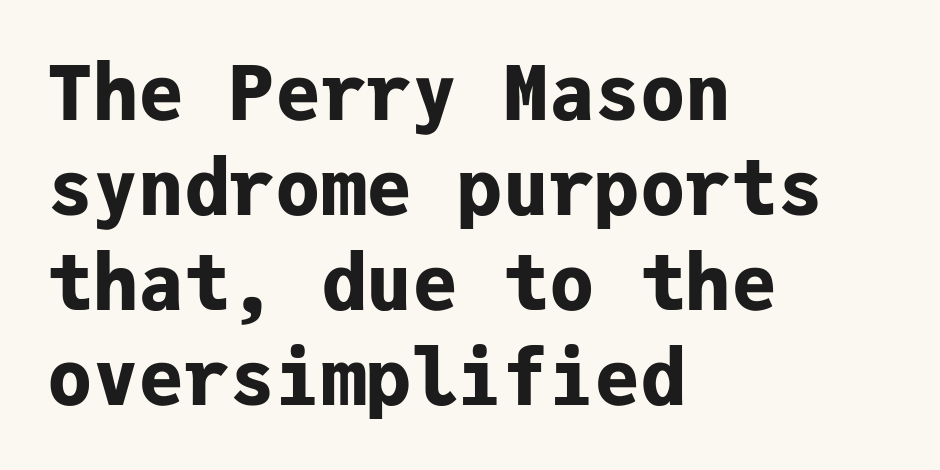
{"serif": "no", "italic": "no", "bold": "yes", "weight": "bold", "width": "normal", "stroke_contrast": "low", "x_height": "medium", "monospaced": "yes", "underline": "no", "align": "left", "line_spacing": "normal", "line_spacing_ratio": 1.25, "letter_spacing": "normal", "letter_spacing_em": 0.0, "glyph_px": 76}
